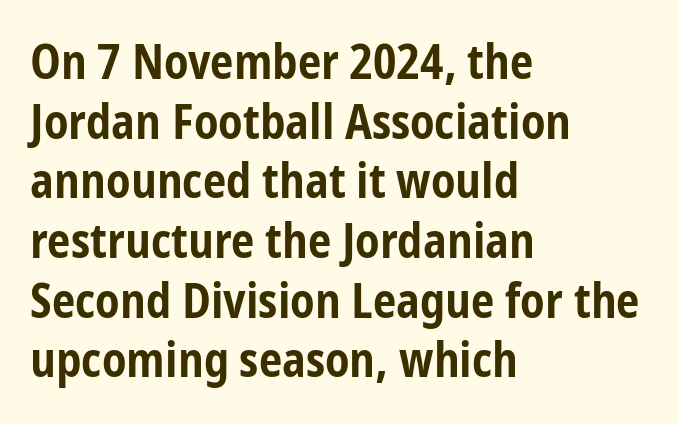
{"serif": "no", "italic": "no", "bold": "yes", "weight": "bold", "width": "condensed", "stroke_contrast": "low", "x_height": "medium", "monospaced": "no", "underline": "no", "align": "left", "line_spacing": "normal", "line_spacing_ratio": 1.27, "letter_spacing": "normal", "letter_spacing_em": 0.0, "glyph_px": 47}
